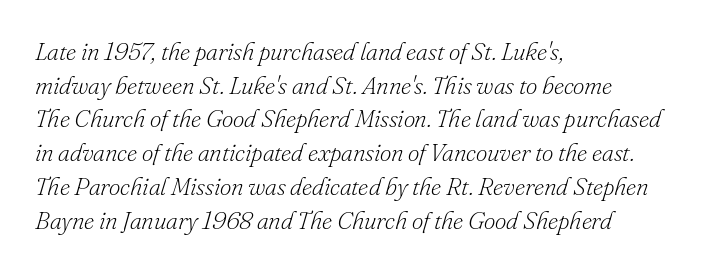
{"italic": "yes", "lean": "right", "slant_degrees": 16, "bold": "no", "underline": "no", "align": "left", "line_spacing": "normal", "line_spacing_ratio": 1.35, "letter_spacing": "normal", "letter_spacing_em": 0.0, "glyph_px": 25}
